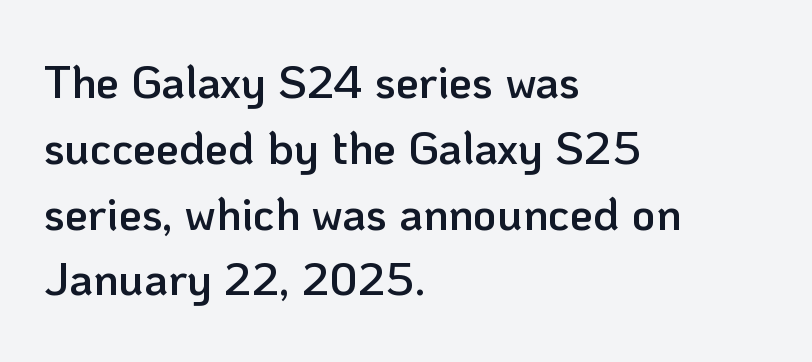
Every stem runs plumb, perpendicular to the baseline. No word sits above an underline. The rendering keeps characters at their native spacing. Stems and bowls a touch heavier than normal — semibold. Line beginnings align vertically; line endings do not.
